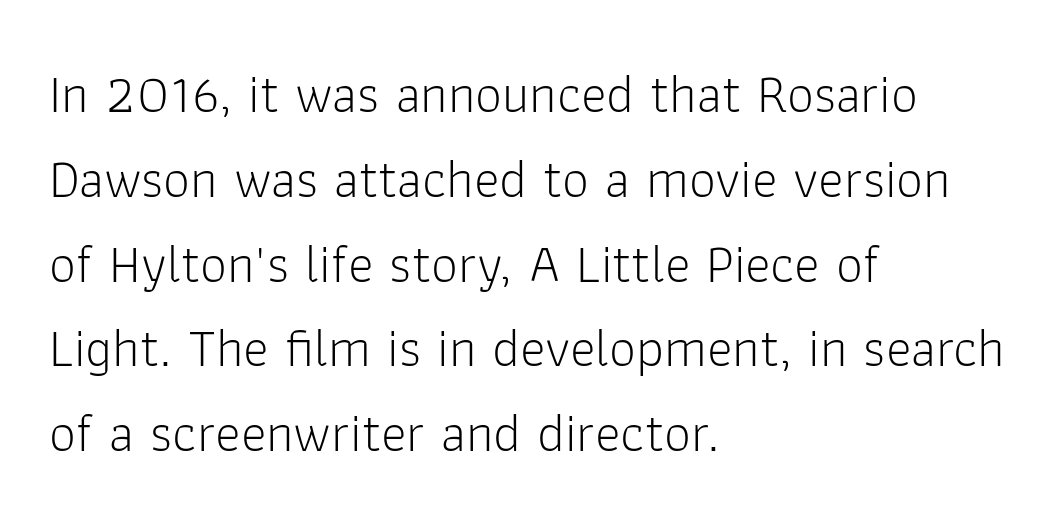
Q: Is the text bold? A: No.
Q: Is the text italic (slanted)? A: No, it is upright.
Q: Is the typeface a serif or a sans-serif typeface? A: Sans-serif.
Q: Is the text underlined? A: No.
Q: How is the paragraph aligned? A: Left-aligned.
Q: Is the spacing between letters normal or unusually wide? A: Normal.
Q: Is the spacing between lines tight, normal or loose? A: Normal.
Q: Width (condensed, normal, or wide)? A: Normal.
Q: Stroke contrast? A: Low.
Q: x-height? A: Medium.
Q: Monospaced? A: No.
